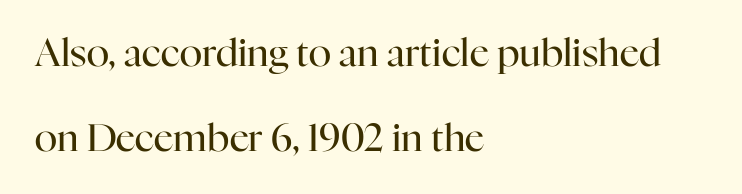
The image shows 38 px regular-weight serif type, upright; set left-aligned, loose line spacing (2.23x), normal letter spacing, not underlined; high stroke contrast and a medium x-height.
